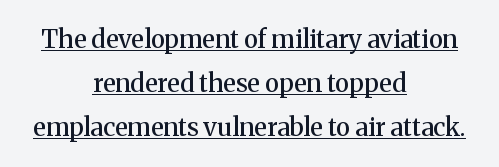
The image shows 25 px text type, upright; set centered, line spacing 1.77x, normal letter spacing, underlined.
